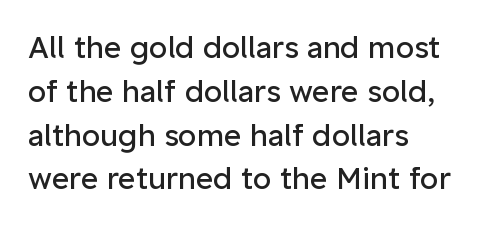
The image shows 30 px regular-weight sans-serif type, upright; set left-aligned, normal line spacing (1.46x), normal letter spacing, not underlined; low stroke contrast and a medium x-height.
